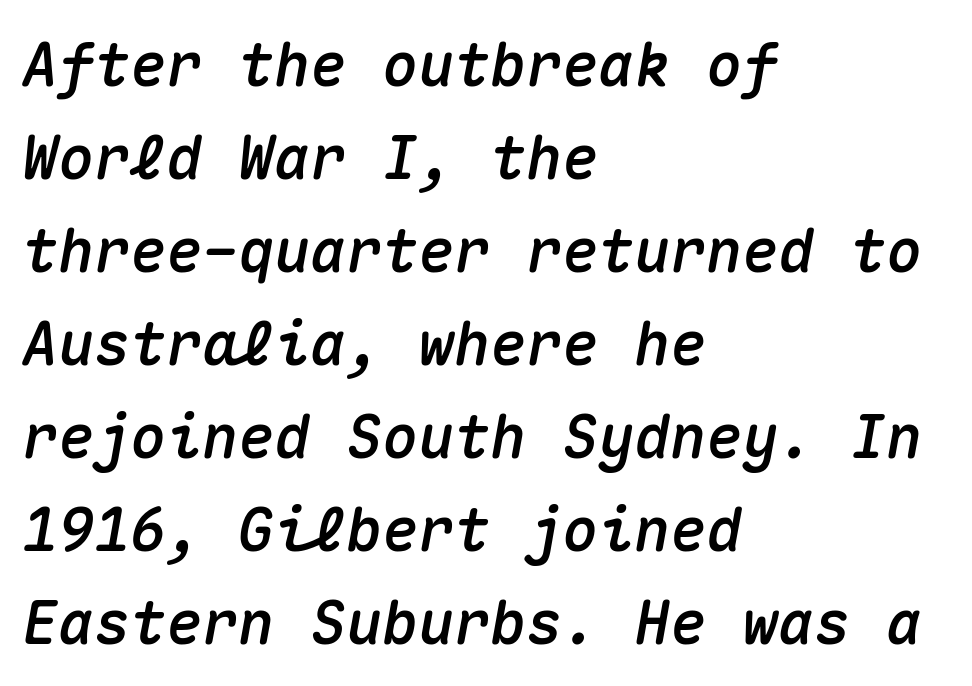
The image shows 60 px text type, italic (leaning right), monospaced; set left-aligned, normal line spacing (1.55x), normal letter spacing, not underlined; medium stroke contrast and a medium x-height.
